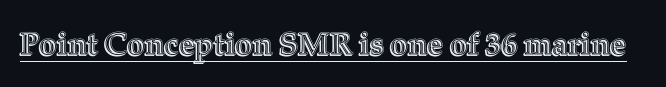
The image shows 31 px text type, upright; set normal letter spacing, underlined; a medium x-height.
